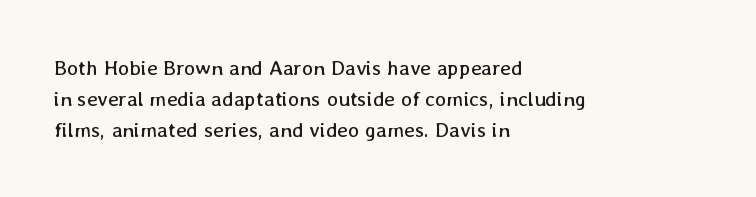
The image shows 21 px text type, upright; set left-aligned, normal line spacing (1.47x), normal letter spacing, not underlined.
